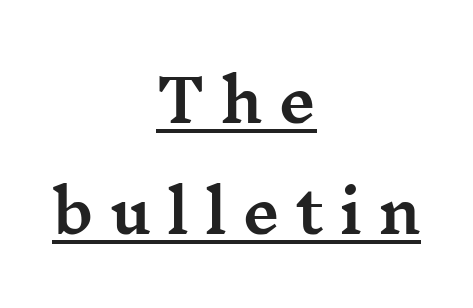
Serif or sans? Serif — the stroke terminals have little feet. This sample has the flowing, uneven cadence of proportional lettering. The rendered words wear a rule along their underside. Compared with typical body copy, the letter spacing here is much looser.
